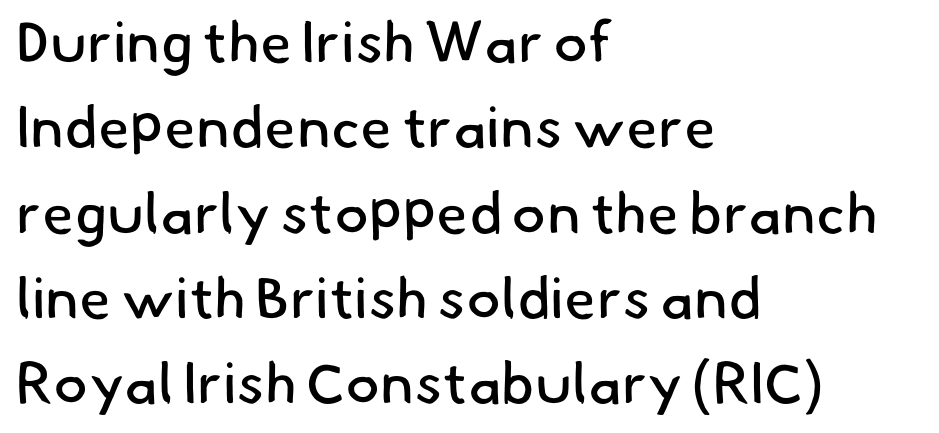
Q: Is the text bold? A: No.
Q: Is the typeface a serif or a sans-serif typeface? A: Sans-serif.
Q: Is the text underlined? A: No.
Q: How is the paragraph aligned? A: Left-aligned.
Q: Is the spacing between letters normal or unusually wide? A: Normal.
Q: Is the spacing between lines tight, normal or loose? A: Normal.
Q: Width (condensed, normal, or wide)? A: Normal.
Q: Stroke contrast? A: Low.
Q: x-height? A: Small.
Q: Monospaced? A: No.
